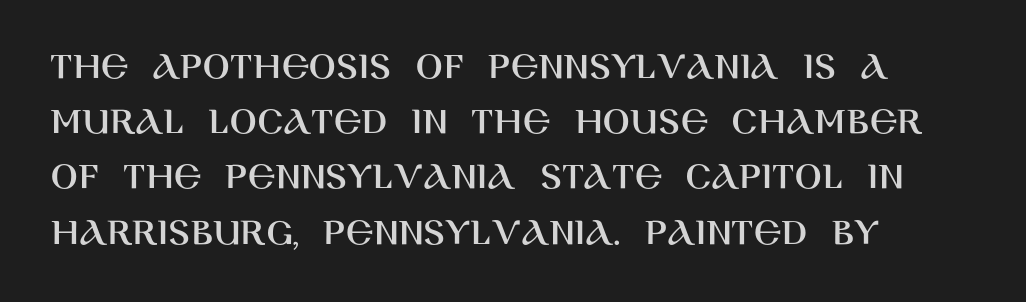
{"serif": "no", "italic": "no", "width": "normal", "stroke_contrast": "high", "x_height": "large", "monospaced": "no", "underline": "no", "align": "left", "line_spacing": "normal", "line_spacing_ratio": 1.38, "letter_spacing": "normal", "letter_spacing_em": 0.0, "glyph_px": 40}
